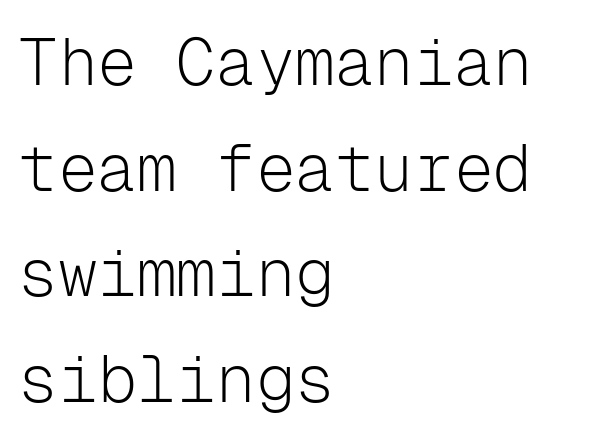
The image shows 66 px light sans-serif type, upright, monospaced; set left-aligned, normal line spacing (1.6x), normal letter spacing, not underlined; low stroke contrast and a medium x-height.
